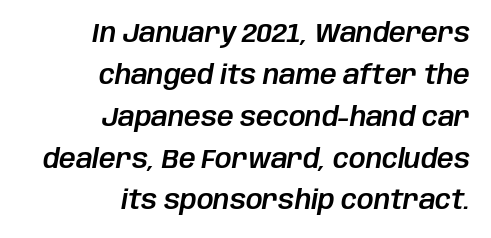
Q: Is the text italic (slanted)? A: Yes, it leans right by about 10 degrees.
Q: Is the text underlined? A: No.
Q: How is the paragraph aligned? A: Right-aligned.
Q: Is the spacing between letters normal or unusually wide? A: Normal.
Q: Is the spacing between lines tight, normal or loose? A: Normal.
